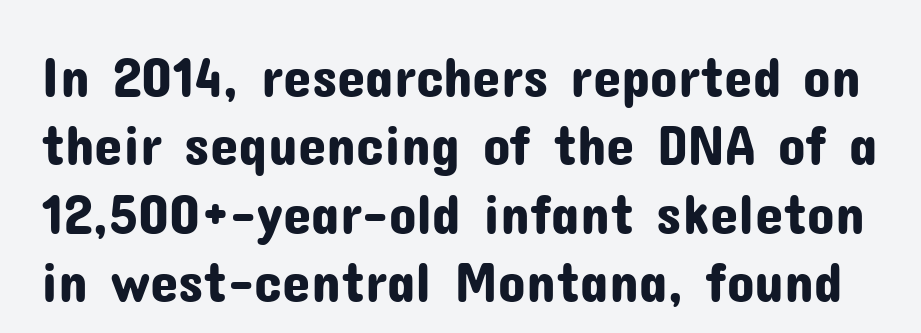
Q: Is the text italic (slanted)? A: No, it is upright.
Q: Is the typeface a serif or a sans-serif typeface? A: Sans-serif.
Q: Is the text underlined? A: No.
Q: Is the spacing between letters normal or unusually wide? A: Normal.
Q: Width (condensed, normal, or wide)? A: Normal.
Q: Stroke contrast? A: Low.
Q: x-height? A: Medium.
Q: Monospaced? A: No.
